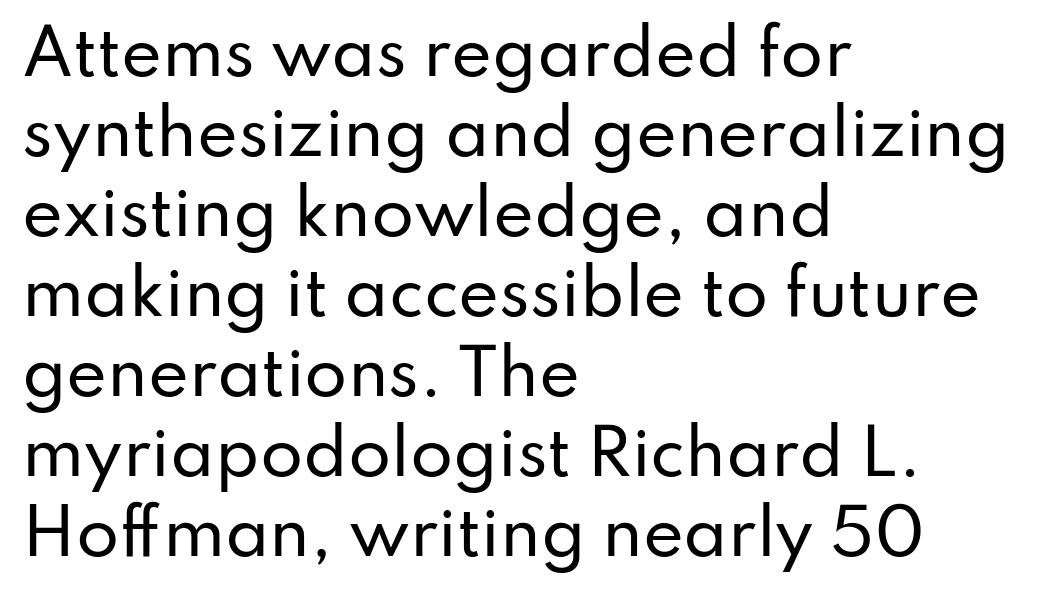
The text block is weighted toward the left margin, trailing off unevenly rightward. The type family on display is of the sans-serif kind. The letters stand straight up with perfectly vertical stems. The face used here is proportionally spaced, like ordinary book or web type. Just letters on the line, the space beneath them empty.
